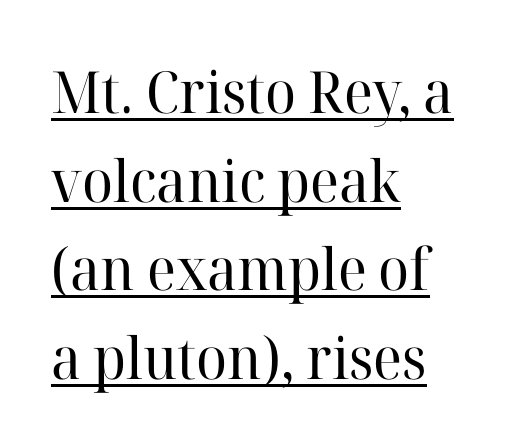
These lines sit exactly where default settings would place them. Does a line run under the words? Yes, clearly. Words appear dense and cohesive because spacing is normal. The designer went with a serif here, giving each stem small feet.
